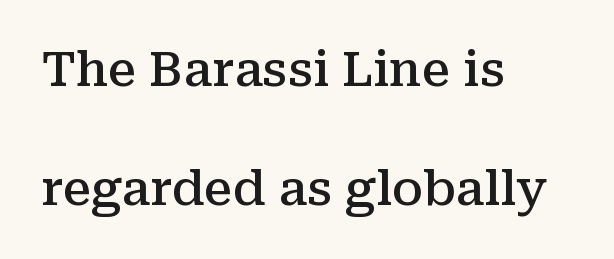
Q: Is the text bold? A: Semi-bold.
Q: Is the text italic (slanted)? A: No, it is upright.
Q: Is the typeface a serif or a sans-serif typeface? A: Serif.
Q: Is the text underlined? A: No.
Q: How is the paragraph aligned? A: Left-aligned.
Q: Is the spacing between letters normal or unusually wide? A: Normal.
Q: Is the spacing between lines tight, normal or loose? A: Loose.
Q: Width (condensed, normal, or wide)? A: Normal.
Q: Stroke contrast? A: Medium.
Q: x-height? A: Medium.
Q: Monospaced? A: No.
